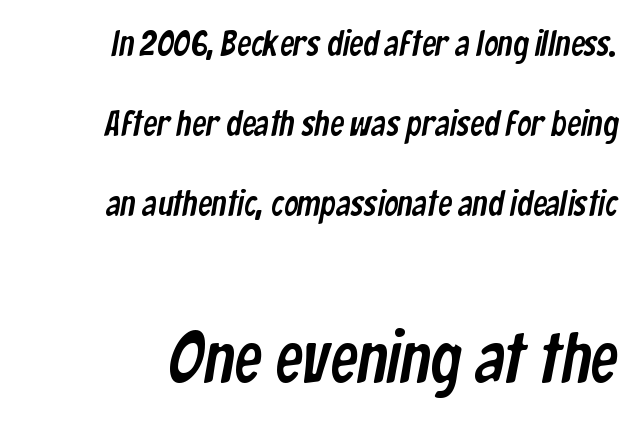
Bare-footed words on every line. Is there much room between lines? Yes — plenty of vertical air separates them. The font family rendered here belongs to the sans-serif group. Is this a fixed-width face? No — the glyphs have proportional, varying widths. Does extra space separate the letters? No, they use regular spacing.
